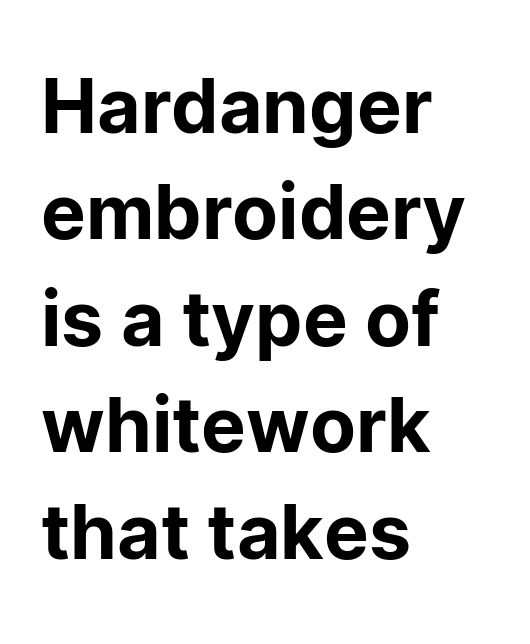
When letters stand straight like this, we call the style roman or upright. Only glyphs here, with clear space below each row. The lines in this sample share a left origin and differ only in where they stop. Is this a sans? Yes — the strokes have no serifs.
